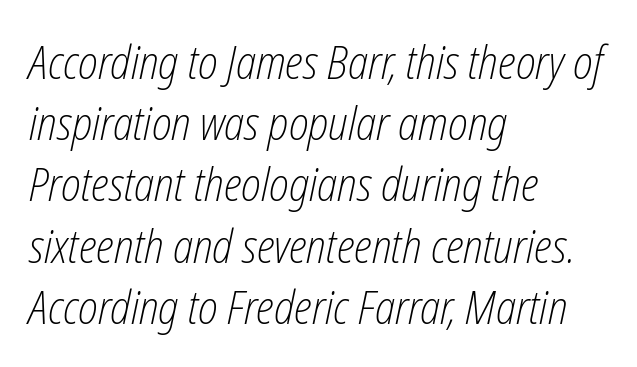
The image shows 46 px light, condensed type, italic (leaning right); set left-aligned, normal line spacing (1.33x), normal letter spacing, not underlined; low stroke contrast and a medium x-height.
